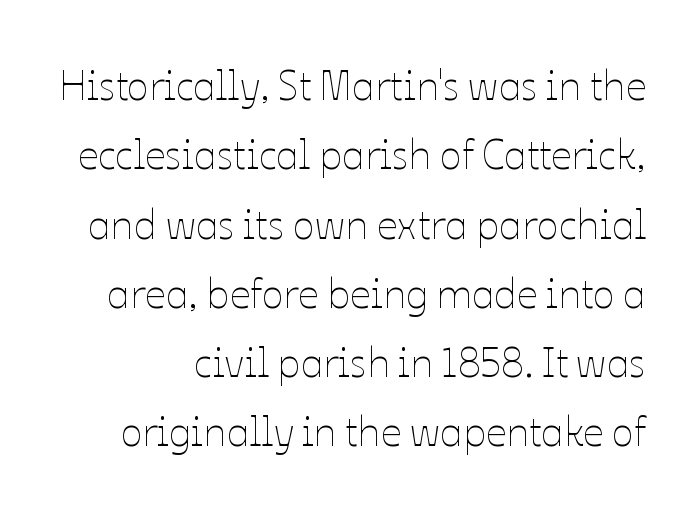
Stem width sits at or under what a default text font uses. In terms of leading, this rendering sits right in the middle. No italicization has been applied; the sample stays upright. The face used here is proportionally spaced, like ordinary book or web type. Does extra space separate the letters? No, they use regular spacing.
